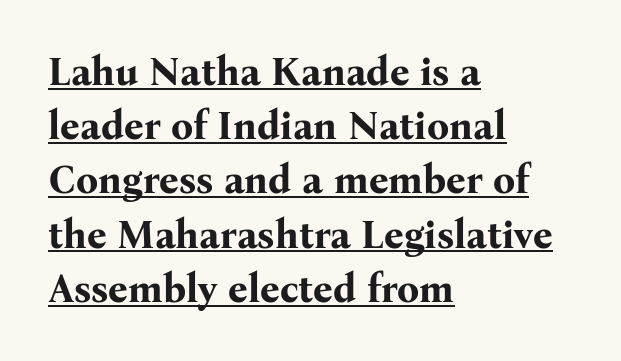
The image shows 39 px bold serif type, upright; set left-aligned, normal line spacing (1.39x), normal letter spacing, underlined; medium stroke contrast and a medium x-height.
